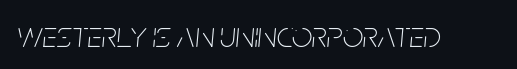
Q: Is the text bold? A: No.
Q: Is the text italic (slanted)? A: Yes, it leans right by about 5 degrees.
Q: Is the text underlined? A: No.
Q: Is the spacing between letters normal or unusually wide? A: Normal.
Q: Width (condensed, normal, or wide)? A: Condensed.
Q: Stroke contrast? A: Low.
Q: x-height? A: Large.
Q: Monospaced? A: No.
